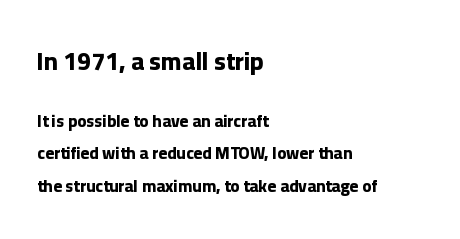
Q: Is the text bold? A: Yes.
Q: Is the text italic (slanted)? A: No, it is upright.
Q: Is the text underlined? A: No.
Q: How is the paragraph aligned? A: Left-aligned.
Q: Is the spacing between letters normal or unusually wide? A: Normal.
Q: Which block of text is set in a larger size, the first (top) or the second (bottom)? A: The first (top) one.
